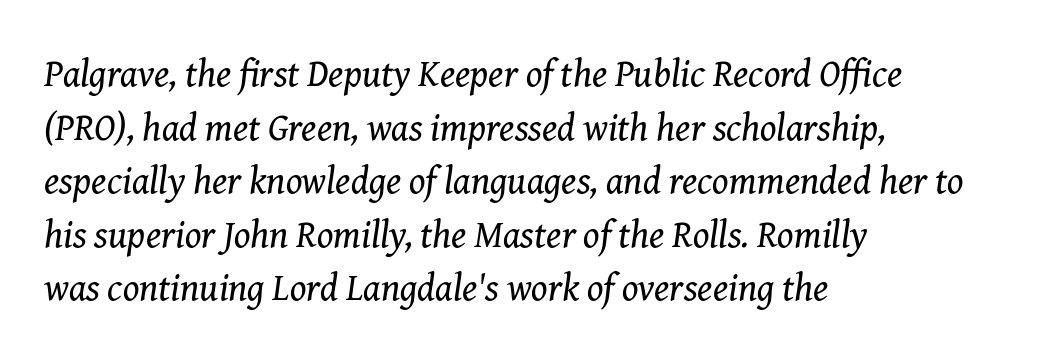
Visually the block forms a straight wall on the left and a jagged coastline on the right. Designer's note — italics engaged. Character widths vary here, with narrow letters taking less room than wide ones. Inter-character spacing is left at the font's built-in metrics. No letter is thick-stroked: the sample isn't bold. Small tapered or slab feet sit at the stroke ends, so this counts as serif.
